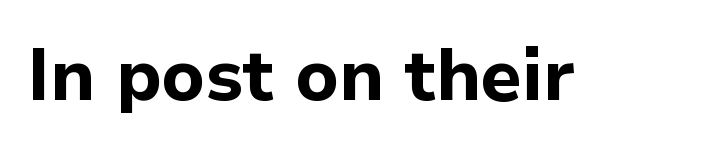
Words appear dense and cohesive because spacing is normal. The passage shown is emphatically bold. Are there feet on the stems? There aren't — it's a sans. You can tell it's not italic because the verticals are truly vertical. A clean baseline with only descenders dipping below it. This sample has the flowing, uneven cadence of proportional lettering.
